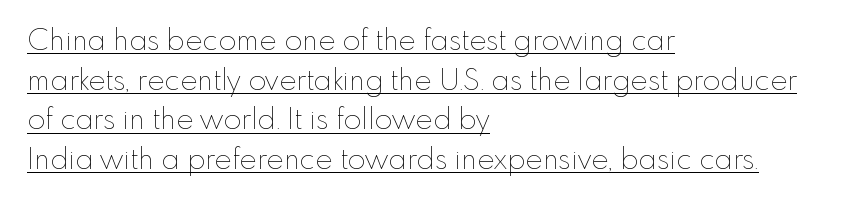
The image shows 29 px thin type, upright; set left-aligned, normal line spacing (1.37x), normal letter spacing, underlined; low stroke contrast and a small x-height.
